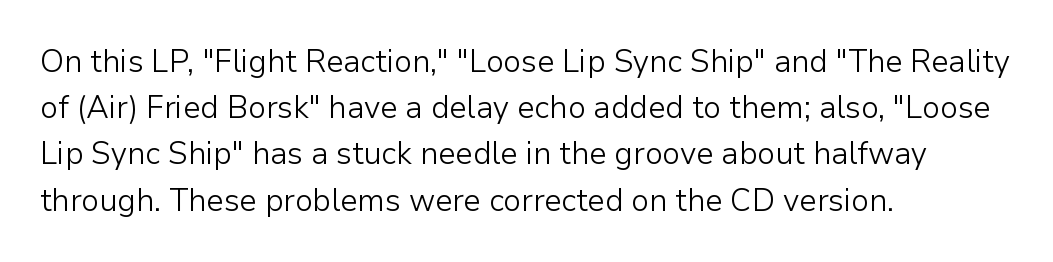
Q: Is the text bold? A: No.
Q: Is the text italic (slanted)? A: No, it is upright.
Q: Is the typeface a serif or a sans-serif typeface? A: Sans-serif.
Q: Is the text underlined? A: No.
Q: How is the paragraph aligned? A: Left-aligned.
Q: Is the spacing between letters normal or unusually wide? A: Normal.
Q: Is the spacing between lines tight, normal or loose? A: Normal.
Q: Width (condensed, normal, or wide)? A: Normal.
Q: Stroke contrast? A: Low.
Q: x-height? A: Medium.
Q: Monospaced? A: No.
